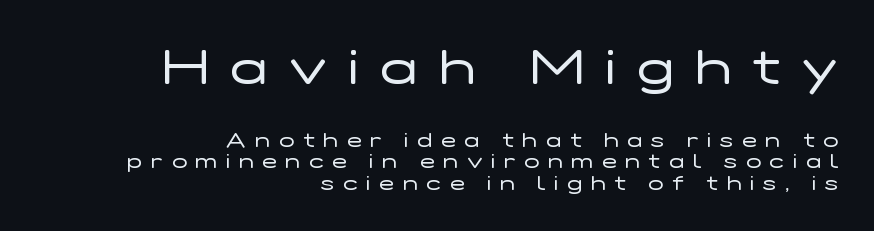
{"serif": "no", "italic": "no", "bold": "no", "weight": "regular", "width": "wide", "stroke_contrast": "low", "x_height": "medium", "monospaced": "no", "underline": "no", "align": "right", "line_spacing": "tight", "line_spacing_ratio": 1.06, "letter_spacing": "wide", "letter_spacing_em": 0.44, "larger_block": "first", "size_ratio": 2.45, "glyph_px": 49}
